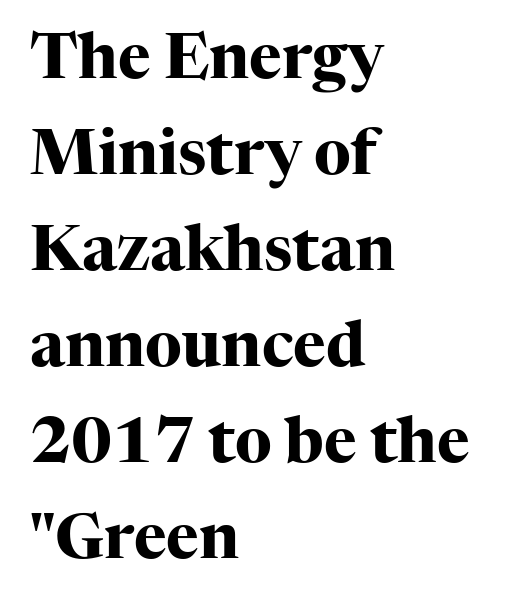
{"serif": "yes", "italic": "no", "bold": "yes", "weight": "heavy", "width": "normal", "stroke_contrast": "high", "x_height": "medium", "monospaced": "no", "underline": "no", "align": "left", "line_spacing": "normal", "line_spacing_ratio": 1.55, "letter_spacing": "normal", "letter_spacing_em": 0.0, "glyph_px": 62}
